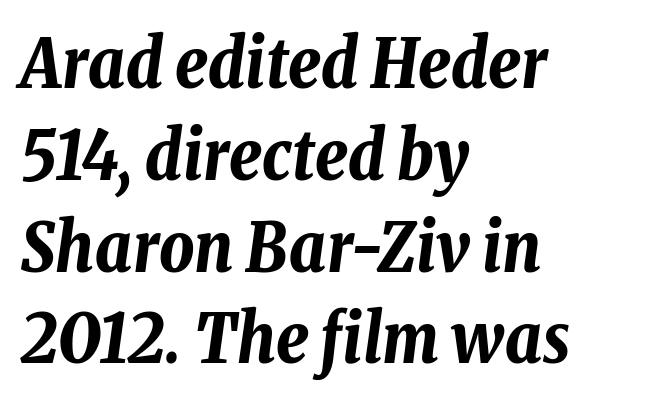
Which margin do the lines hug? The left one — the right edge is uneven. Proportional: the letters do not fall into vertical columns. The zone under the glyphs is completely vacant. Every character sits at an angle, as italics do.
